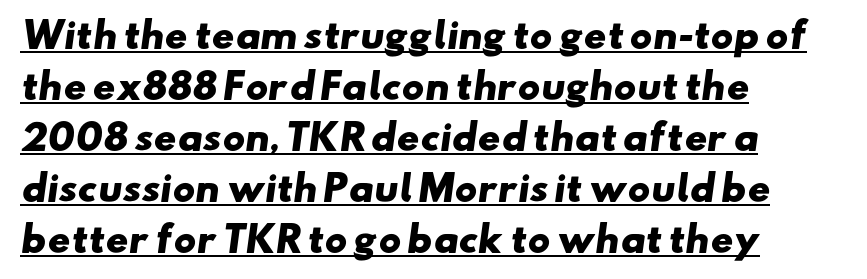
{"serif": "no", "bold": "yes", "weight": "heavy", "width": "wide", "stroke_contrast": "low", "x_height": "small", "monospaced": "no", "underline": "yes", "align": "left", "line_spacing": "normal", "line_spacing_ratio": 1.5, "letter_spacing": "normal", "letter_spacing_em": 0.0, "glyph_px": 34}
